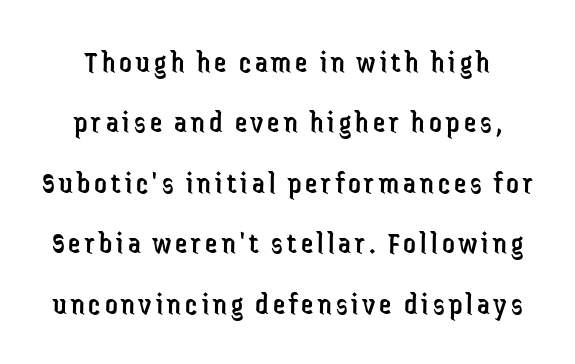
Proportional: the letters do not fall into vertical columns. The baseline area is clear. Each letter's strokes conclude bluntly, with no projecting serifs. Designer's note — italics off, roman on. The block of text is sparse from top to bottom, with ample space between rows. Is this a heavy cut? Hardly; it is regular or lighter.
